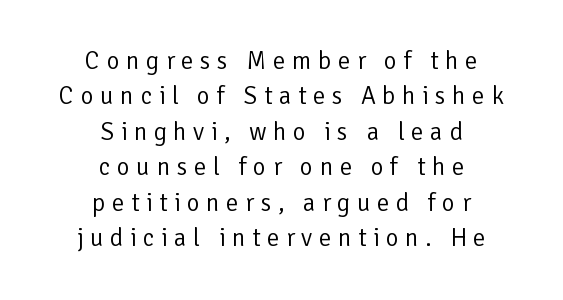
The image shows 25 px text type, upright; set centered, normal line spacing (1.42x), unusually wide letter spacing (+0.26 em), not underlined.
